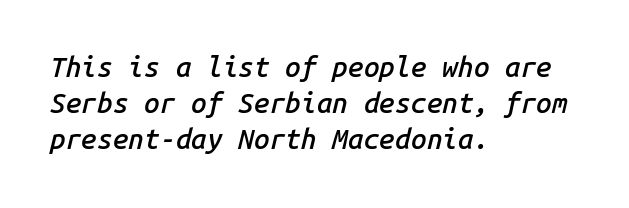
The image shows 28 px semibold type, italic (leaning right), monospaced; set left-aligned, normal line spacing (1.29x), normal letter spacing, not underlined; low stroke contrast and a medium x-height.
